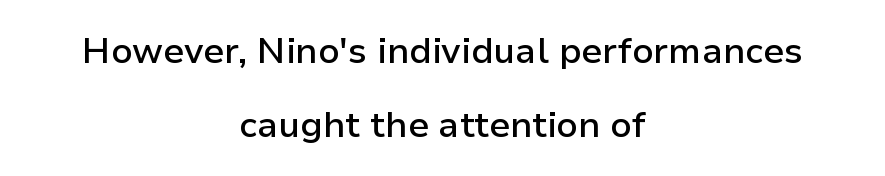
The image shows 36 px semibold sans-serif type, upright; set centered, loose line spacing (2.05x), normal letter spacing, not underlined; low stroke contrast and a medium x-height.
